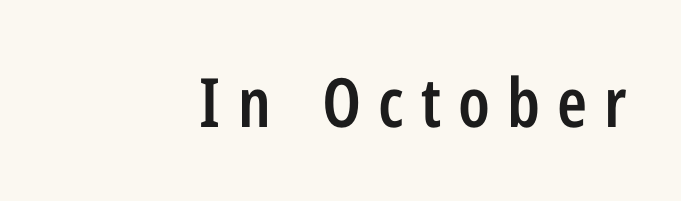
The image shows 68 px semibold, condensed sans-serif type, upright; set right-aligned, unusually wide letter spacing (+0.25 em), not underlined; low stroke contrast and a medium x-height.
